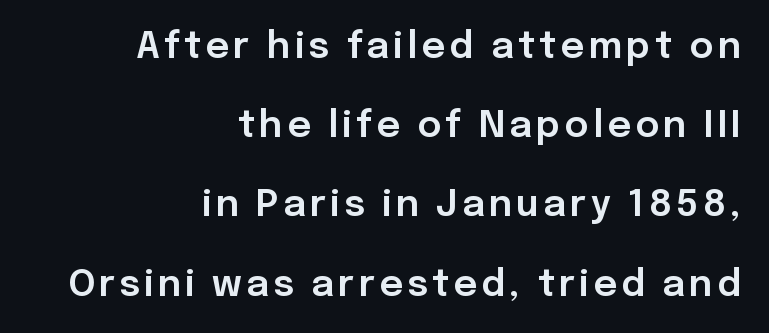
{"serif": "no", "italic": "no", "width": "normal", "stroke_contrast": "low", "x_height": "medium", "monospaced": "no", "underline": "no", "align": "right", "line_spacing": "loose", "line_spacing_ratio": 2.14, "glyph_px": 37}
